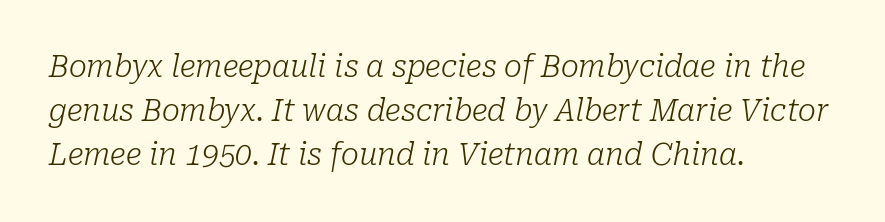
The image shows 30 px light serif type, italic (leaning right); set left-aligned, normal line spacing (1.46x), normal letter spacing, not underlined; low stroke contrast and a medium x-height.
